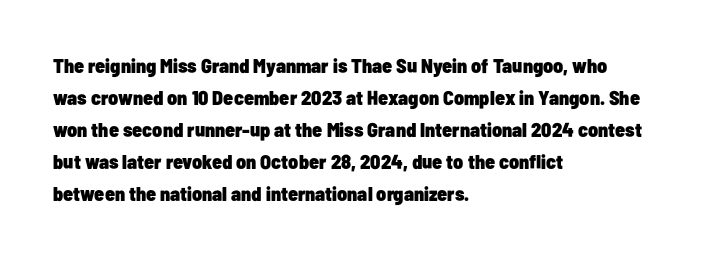
Q: Is the text bold? A: Yes.
Q: Is the text italic (slanted)? A: No, it is upright.
Q: Is the text underlined? A: No.
Q: How is the paragraph aligned? A: Left-aligned.
Q: Is the spacing between letters normal or unusually wide? A: Normal.
Q: Is the spacing between lines tight, normal or loose? A: Normal.
